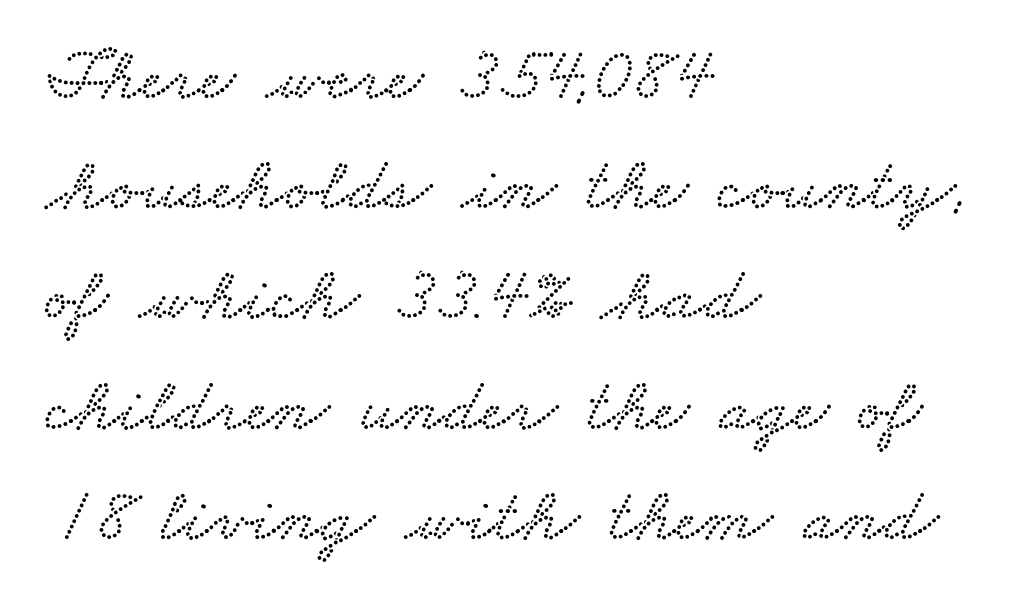
The image shows 76 px wide type; set left-aligned, normal line spacing (1.45x), normal letter spacing, not underlined; low stroke contrast and a small x-height.
